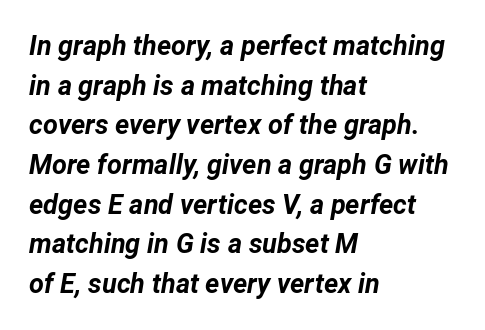
The image shows 27 px bold type, italic (leaning right); set left-aligned, normal line spacing (1.47x), normal letter spacing, not underlined.
